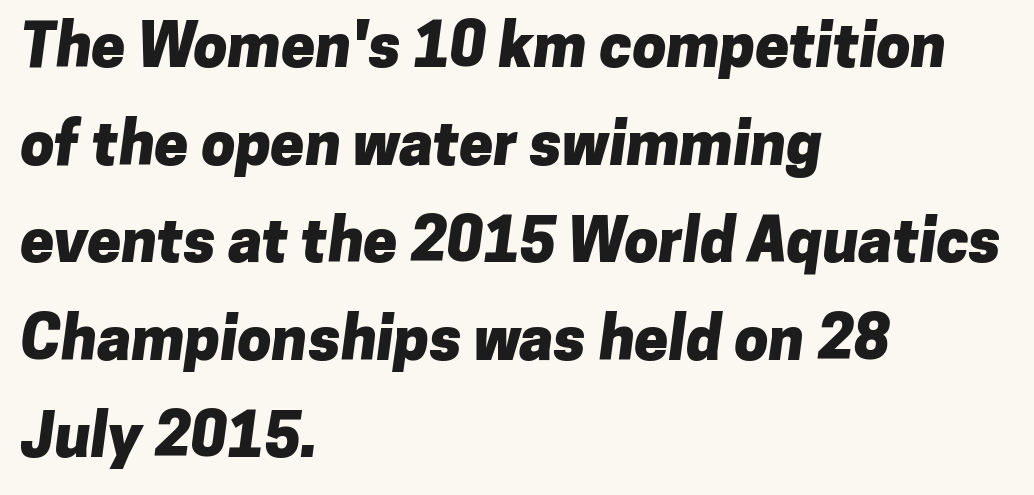
{"serif": "no", "bold": "yes", "weight": "heavy", "width": "normal", "stroke_contrast": "low", "x_height": "medium", "monospaced": "no", "underline": "no", "align": "left", "line_spacing": "normal", "line_spacing_ratio": 1.6, "letter_spacing": "normal", "letter_spacing_em": 0.0, "glyph_px": 61}
